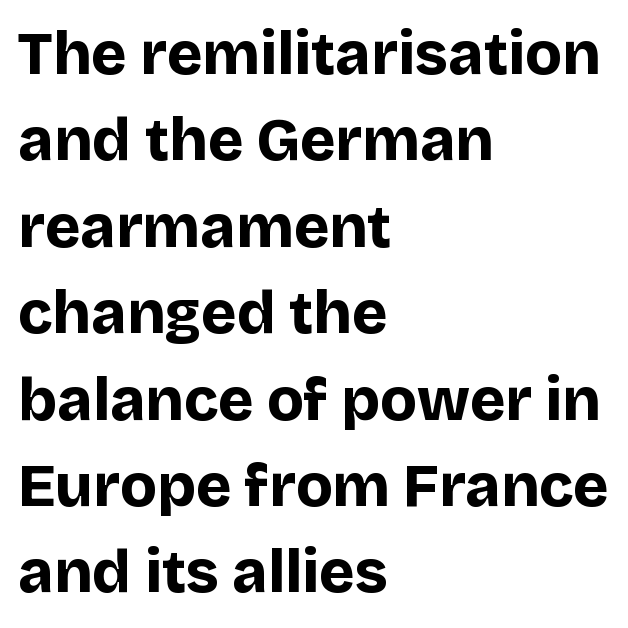
Strong, thick strokes mark this as bold type. You could not count columns in this text — the font is proportionally spaced. Unlike a traditional serif, this face leaves its strokes unadorned. Layout note: lines flush left.
